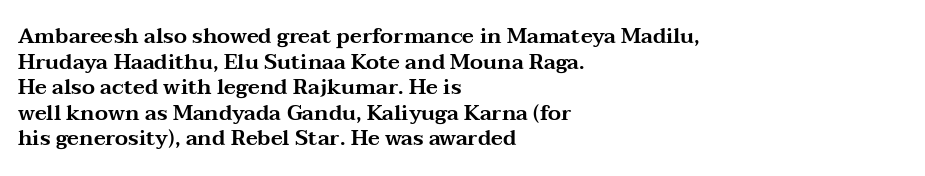
Q: Is the text italic (slanted)? A: No, it is upright.
Q: Is the text underlined? A: No.
Q: How is the paragraph aligned? A: Left-aligned.
Q: Is the spacing between letters normal or unusually wide? A: Normal.
